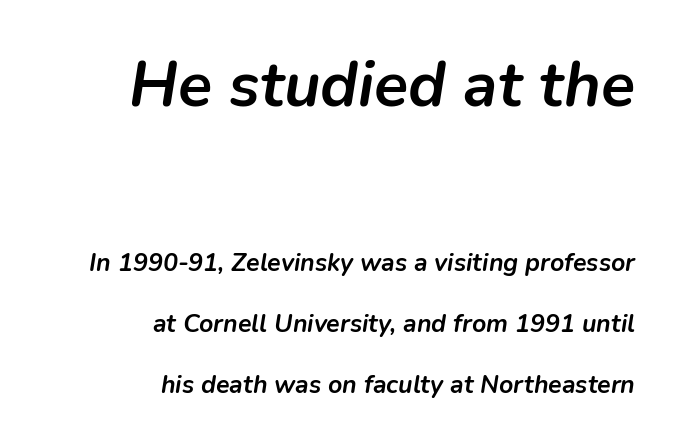
{"italic": "yes", "lean": "right", "slant_degrees": 9, "bold": "yes", "weight": "semibold", "width": "normal", "stroke_contrast": "low", "x_height": "medium", "monospaced": "no", "underline": "no", "align": "right", "line_spacing": "loose", "line_spacing_ratio": 2.43, "letter_spacing": "normal", "letter_spacing_em": 0.0, "larger_block": "first", "size_ratio": 2.52, "glyph_px": 63}
